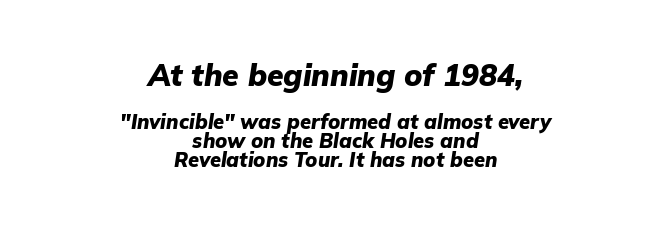
{"italic": "yes", "lean": "right", "slant_degrees": 9, "bold": "yes", "weight": "heavy", "width": "normal", "stroke_contrast": "low", "x_height": "medium", "monospaced": "no", "underline": "no", "align": "center", "line_spacing": "tight", "line_spacing_ratio": 0.96, "letter_spacing": "normal", "letter_spacing_em": 0.0, "larger_block": "first", "size_ratio": 1.5, "glyph_px": 30}
